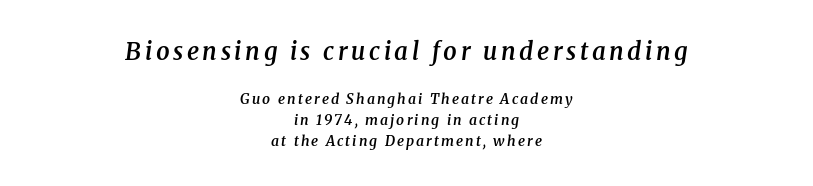
Q: Is the text bold? A: Semi-bold.
Q: Is the text italic (slanted)? A: Yes, it leans right by about 8 degrees.
Q: Is the text underlined? A: No.
Q: How is the paragraph aligned? A: Centered.
Q: Is the spacing between lines tight, normal or loose? A: Normal.
Q: Which block of text is set in a larger size, the first (top) or the second (bottom)? A: The first (top) one.
